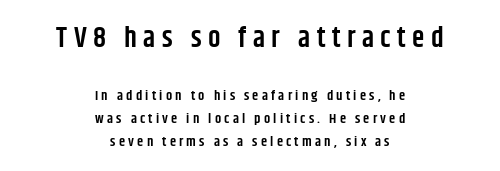
Q: Is the text bold? A: Semi-bold.
Q: Is the text italic (slanted)? A: No, it is upright.
Q: Is the typeface a serif or a sans-serif typeface? A: Sans-serif.
Q: Is the text underlined? A: No.
Q: How is the paragraph aligned? A: Centered.
Q: Is the spacing between letters normal or unusually wide? A: Unusually wide.
Q: Is the spacing between lines tight, normal or loose? A: Normal.
Q: Which block of text is set in a larger size, the first (top) or the second (bottom)? A: The first (top) one.
Q: Width (condensed, normal, or wide)? A: Condensed.
Q: Stroke contrast? A: Low.
Q: x-height? A: Large.
Q: Monospaced? A: No.
